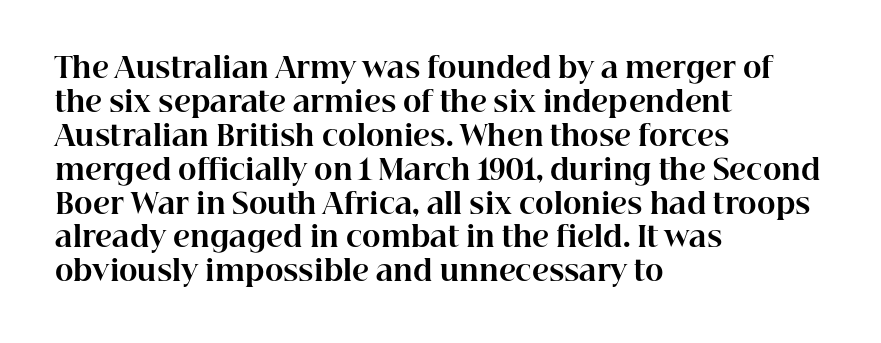
Underlining? Definitely not there. The lettering stays uniformly vertical, giving the passage a roman look. Set as a true bold cut, around the 700 mark. A typesetter would call this proportional, since set widths differ per character.
